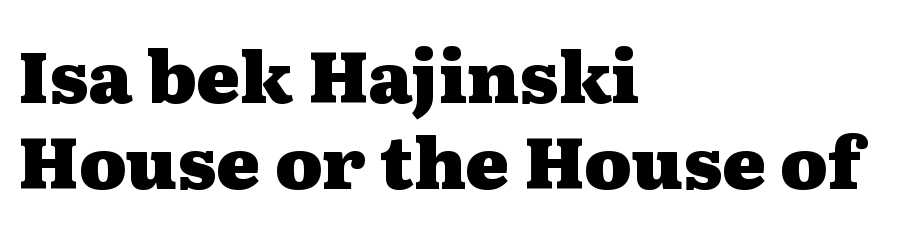
Note the varied advance widths — an 'i' is clearly narrower than an 'm'. Designer's note — italics off, roman on. The type is set solid horizontally, with unmodified tracking. Does the type have serifs? Yes, each stem ends in a small foot. Typeset ragged right — the left edge is the straight one. Clear beneath every line of the passage.
